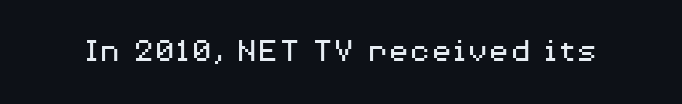
{"serif": "no", "italic": "no", "bold": "no", "weight": "regular", "width": "wide", "stroke_contrast": "medium", "x_height": "medium", "monospaced": "no", "underline": "no", "letter_spacing": "normal", "letter_spacing_em": 0.0, "glyph_px": 35}
